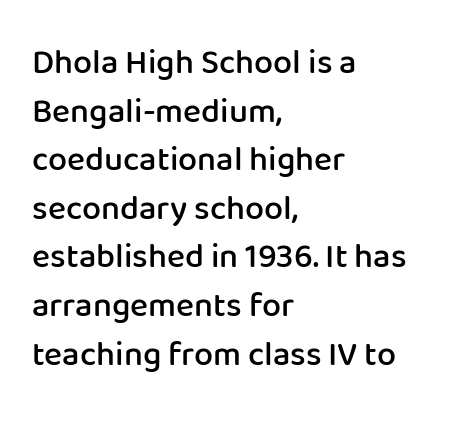
Does the type have serifs? No, each stem ends abruptly. This is the in-between weight designers call semibold or demi. This rendering features lettering with no underline. Is there any slant? The stems are plumb. Note the varied advance widths — an 'i' is clearly narrower than an 'm'.
